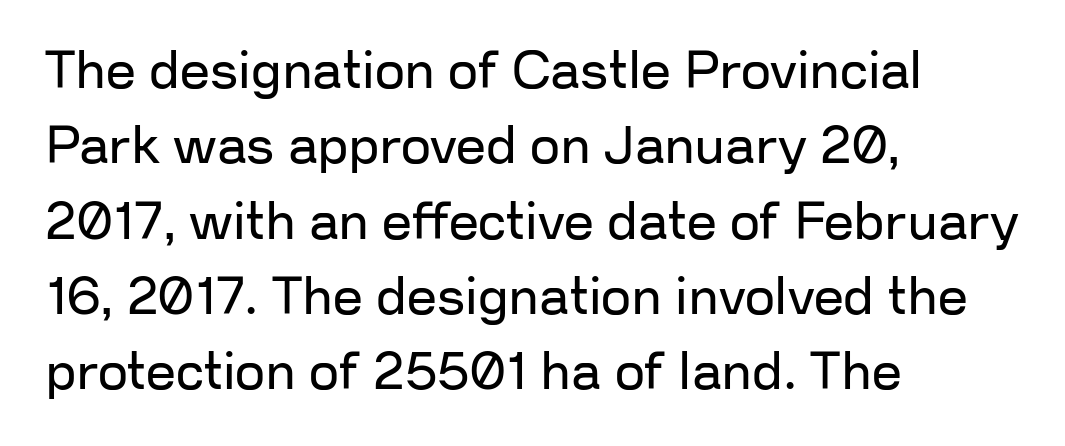
Q: Is the text bold? A: No.
Q: Is the text italic (slanted)? A: No, it is upright.
Q: Is the typeface a serif or a sans-serif typeface? A: Sans-serif.
Q: Is the text underlined? A: No.
Q: How is the paragraph aligned? A: Left-aligned.
Q: Is the spacing between letters normal or unusually wide? A: Normal.
Q: Is the spacing between lines tight, normal or loose? A: Normal.
Q: Width (condensed, normal, or wide)? A: Normal.
Q: Stroke contrast? A: Low.
Q: x-height? A: Medium.
Q: Monospaced? A: No.
